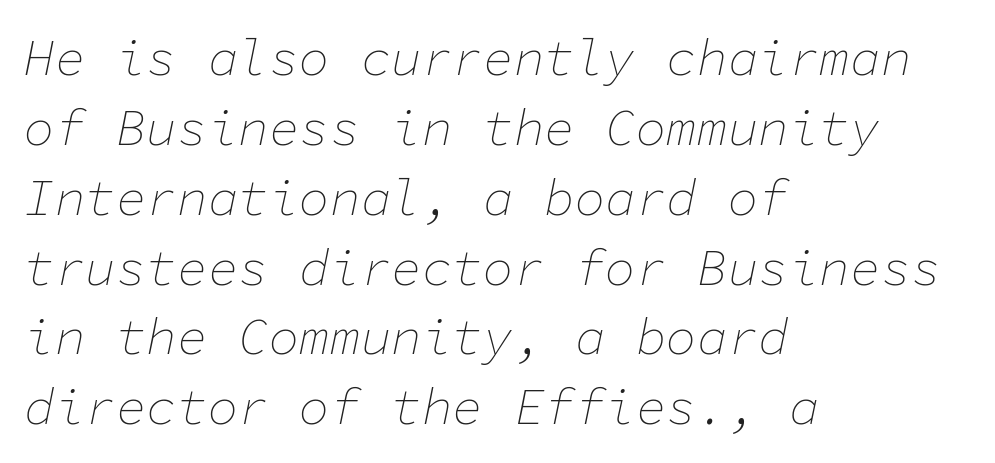
The rendering keeps characters at their native spacing. A student would call this left alignment; a typographer would say flush left, rag right. Descenders hang freely into open space. The letters march in equal steps, a hallmark of fixed-pitch type. Stems and bowls with no extra thickness — not bold. The passage shown stacks its lines at a standard gap.
